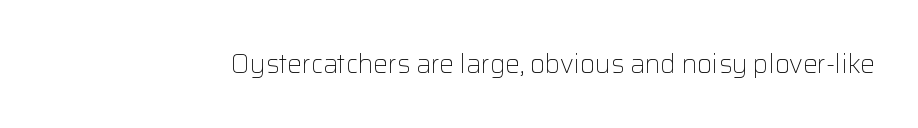
A roman cut, with each character standing at attention. Decoration check: the copy has no underline. The gaps between neighbouring characters are ordinary and unremarkable. Bold? No — there's no thickening of the strokes.
